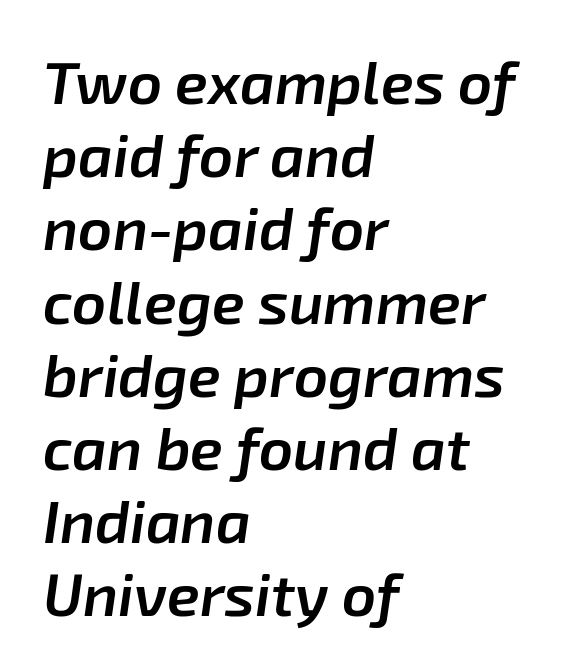
The image shows 60 px semibold type, italic (leaning right); set left-aligned, line spacing 1.22x, normal letter spacing, not underlined; low stroke contrast and a medium x-height.
